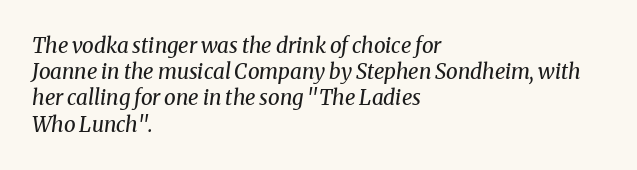
The image shows 21 px text type, italic (leaning right); set left-aligned, normal line spacing (1.25x), normal letter spacing, not underlined.
